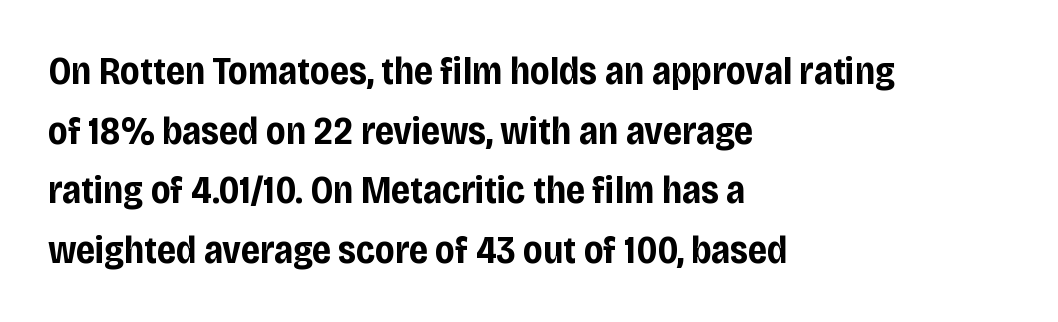
Q: Is the text bold? A: Yes.
Q: Is the text italic (slanted)? A: No, it is upright.
Q: Is the typeface a serif or a sans-serif typeface? A: Sans-serif.
Q: Is the text underlined? A: No.
Q: How is the paragraph aligned? A: Left-aligned.
Q: Is the spacing between letters normal or unusually wide? A: Normal.
Q: Is the spacing between lines tight, normal or loose? A: Normal.
Q: Width (condensed, normal, or wide)? A: Condensed.
Q: Stroke contrast? A: Low.
Q: x-height? A: Large.
Q: Monospaced? A: No.
